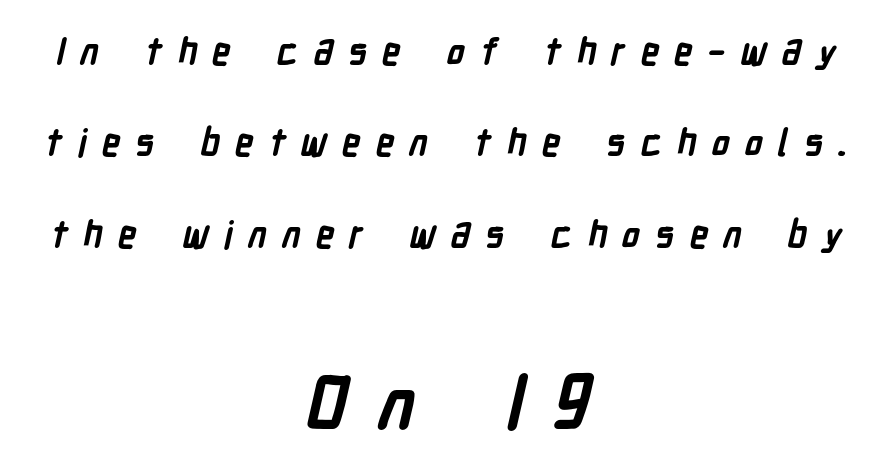
The image shows 74 px semibold, condensed sans-serif type; set centered, loose line spacing (2.47x), unusually wide letter spacing (+0.4 em), not underlined; the second (bottom) block is 2.0x larger; low stroke contrast and a medium x-height.
